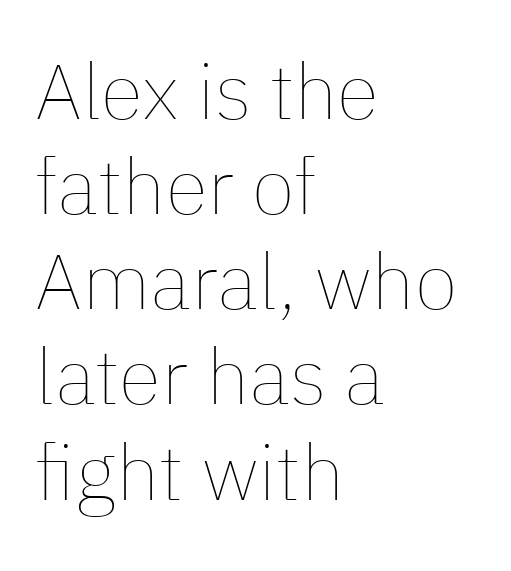
The image shows 78 px thin type, upright; set left-aligned, line spacing 1.22x, normal letter spacing, not underlined; low stroke contrast and a medium x-height.
